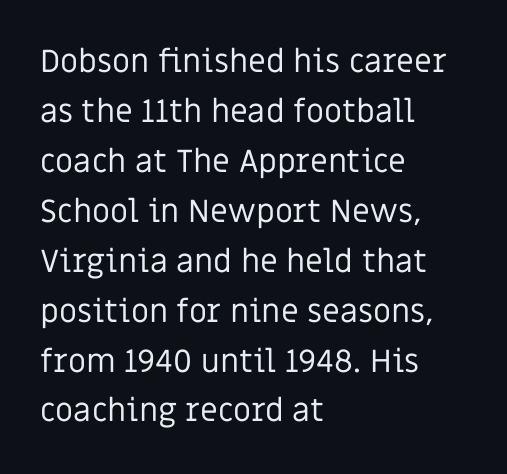
The image shows 32 px regular-weight sans-serif type, upright; set left-aligned, normal line spacing (1.56x), normal letter spacing, not underlined; low stroke contrast and a large x-height.
